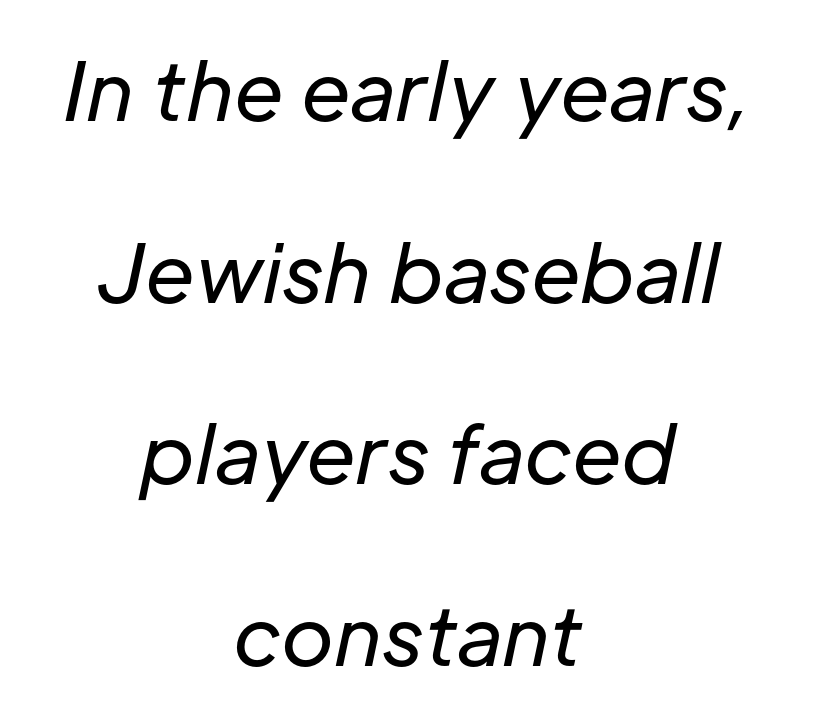
The image shows 80 px regular-weight type, italic (leaning right); set centered, loose line spacing (2.27x), normal letter spacing, not underlined; low stroke contrast and a medium x-height.
